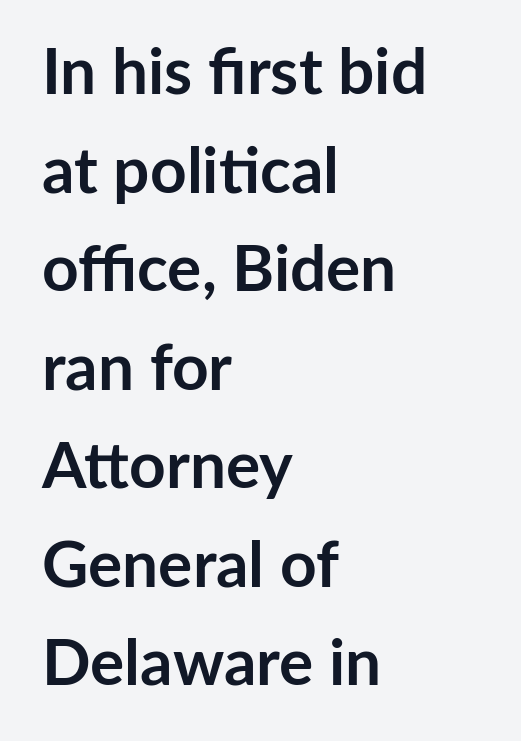
Grotesque or geometric, the face here clearly has no serifs. A classic flush-left, rag-right setting is used for this passage. The tracking reads as untouched default to a designer's eye. If you drew a line through each stem, it would be perfectly vertical.
